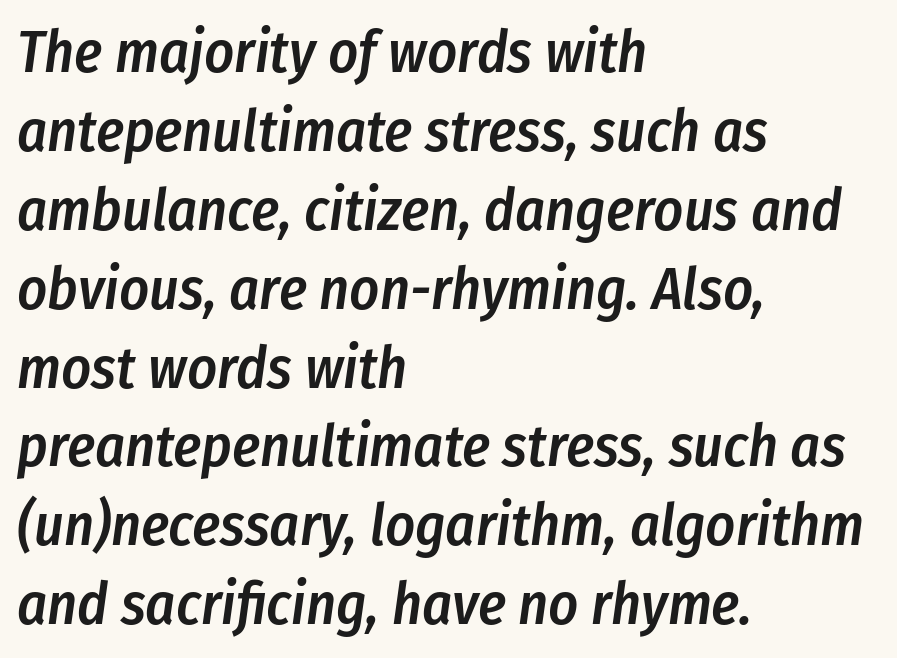
The image shows 58 px semibold, condensed type, italic (leaning right); set left-aligned, normal line spacing (1.36x), normal letter spacing, not underlined; low stroke contrast and a medium x-height.
